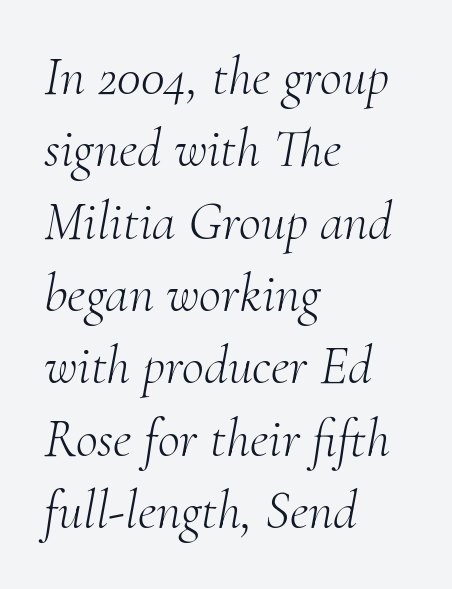
You can tell from the footed stems that serif type was used. Italic? Definitely — the glyphs are oblique. The letters advance in unequal steps, a hallmark of proportional type. Descender tails drop into unmarked territory.
